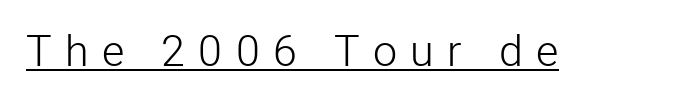
The image shows 43 px light sans-serif type, upright; set unusually wide letter spacing (+0.31 em), underlined; low stroke contrast and a medium x-height.
